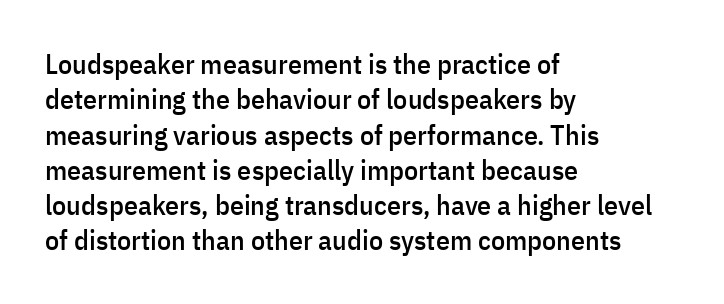
Q: Is the text italic (slanted)? A: No, it is upright.
Q: Is the typeface a serif or a sans-serif typeface? A: Sans-serif.
Q: Is the text underlined? A: No.
Q: How is the paragraph aligned? A: Left-aligned.
Q: Is the spacing between letters normal or unusually wide? A: Normal.
Q: Is the spacing between lines tight, normal or loose? A: Normal.
Q: Width (condensed, normal, or wide)? A: Condensed.
Q: Stroke contrast? A: Low.
Q: x-height? A: Medium.
Q: Monospaced? A: No.
